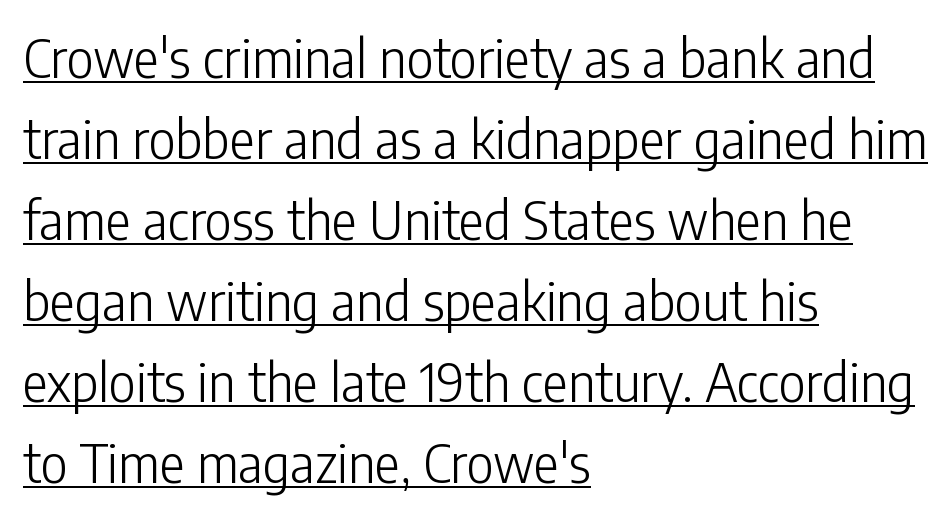
The image shows 53 px light, condensed sans-serif type, upright; set left-aligned, normal line spacing (1.53x), normal letter spacing, underlined; low stroke contrast and a medium x-height.
